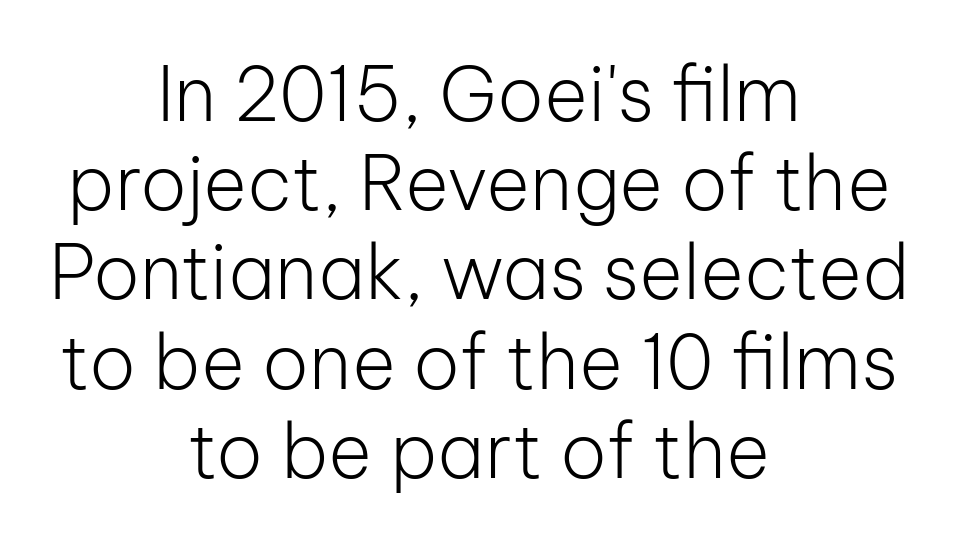
The typography opts for an upright posture over an oblique one. Nobody drew a line under any word here. A light-to-regular cut is what we see here. I'd call this a sans setting — the letters go barefoot. You could not count columns in this text — the font is proportionally spaced.
